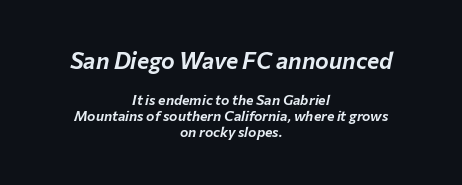
Q: Is the text italic (slanted)? A: Yes, it leans right by about 12 degrees.
Q: Is the text underlined? A: No.
Q: How is the paragraph aligned? A: Centered.
Q: Is the spacing between letters normal or unusually wide? A: Normal.
Q: Is the spacing between lines tight, normal or loose? A: Tight.
Q: Which block of text is set in a larger size, the first (top) or the second (bottom)? A: The first (top) one.
